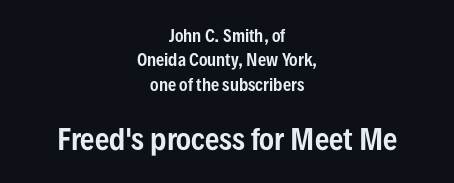
The image shows 28 px condensed sans-serif type, upright; set centered, normal line spacing (1.53x), normal letter spacing, not underlined; the second (bottom) block is 1.75x larger; low stroke contrast and a medium x-height.
